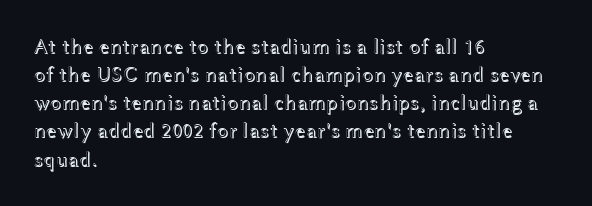
The image shows 21 px text type, upright; set left-aligned, normal line spacing (1.34x), normal letter spacing, not underlined.
